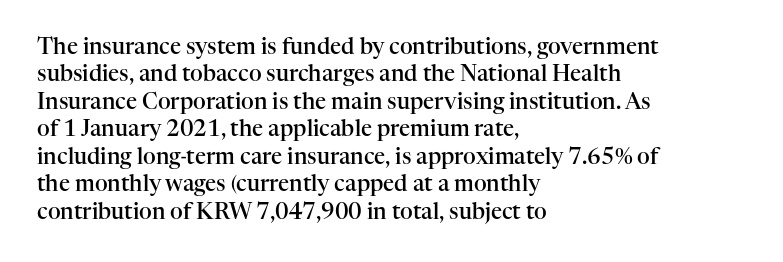
Horizontal bands of white between lines are of average thickness. The rendering keeps characters at their native spacing. The rendering anchors every line to the left-hand side. The type sits square on the baseline with zero lean.
